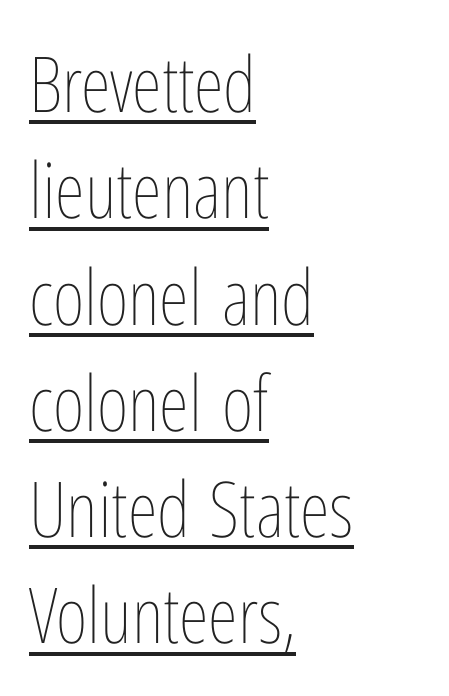
Q: Is the text bold? A: No.
Q: Is the text italic (slanted)? A: No, it is upright.
Q: Is the text underlined? A: Yes.
Q: How is the paragraph aligned? A: Left-aligned.
Q: Is the spacing between letters normal or unusually wide? A: Normal.
Q: Is the spacing between lines tight, normal or loose? A: Normal.
Q: Width (condensed, normal, or wide)? A: Condensed.
Q: Stroke contrast? A: Low.
Q: x-height? A: Medium.
Q: Monospaced? A: No.
